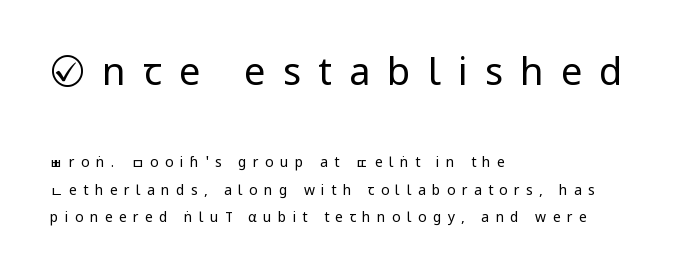
{"serif": "no", "italic": "no", "bold": "no", "weight": "regular", "width": "condensed", "stroke_contrast": "low", "x_height": "large", "monospaced": "no", "underline": "no", "align": "left", "line_spacing": "loose", "line_spacing_ratio": 1.95, "letter_spacing": "wide", "letter_spacing_em": 0.45, "larger_block": "first", "size_ratio": 2.71, "glyph_px": 38}
